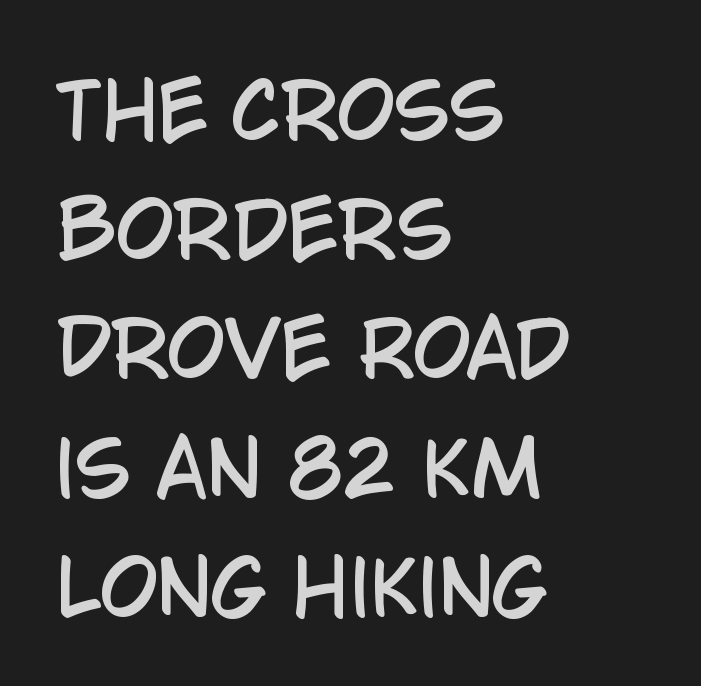
{"serif": "no", "italic": "no", "width": "condensed", "stroke_contrast": "low", "x_height": "large", "monospaced": "no", "underline": "no", "align": "left", "line_spacing": "normal", "line_spacing_ratio": 1.59, "letter_spacing": "normal", "letter_spacing_em": 0.0, "glyph_px": 75}
